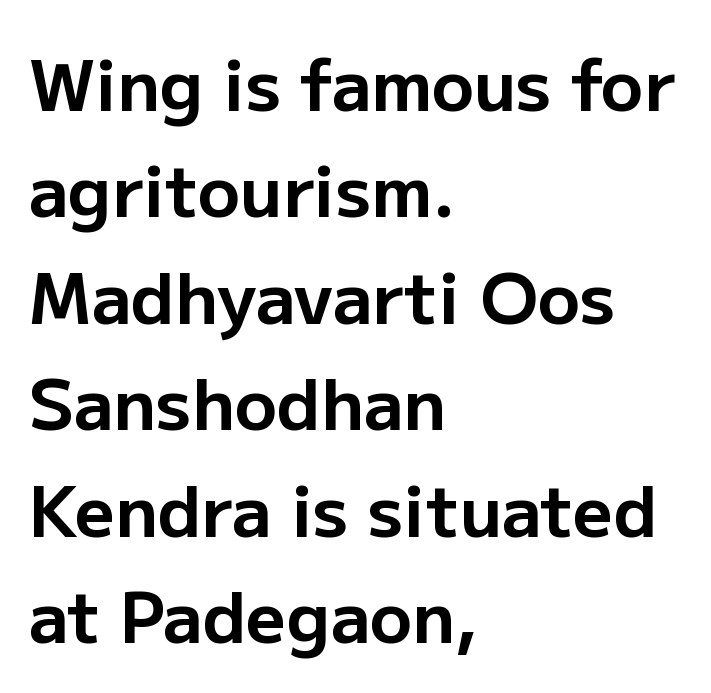
Q: Is the text bold? A: Yes.
Q: Is the text italic (slanted)? A: No, it is upright.
Q: Is the typeface a serif or a sans-serif typeface? A: Sans-serif.
Q: Is the text underlined? A: No.
Q: How is the paragraph aligned? A: Left-aligned.
Q: Is the spacing between letters normal or unusually wide? A: Normal.
Q: Is the spacing between lines tight, normal or loose? A: Normal.
Q: Width (condensed, normal, or wide)? A: Normal.
Q: Stroke contrast? A: Low.
Q: x-height? A: Medium.
Q: Monospaced? A: No.
